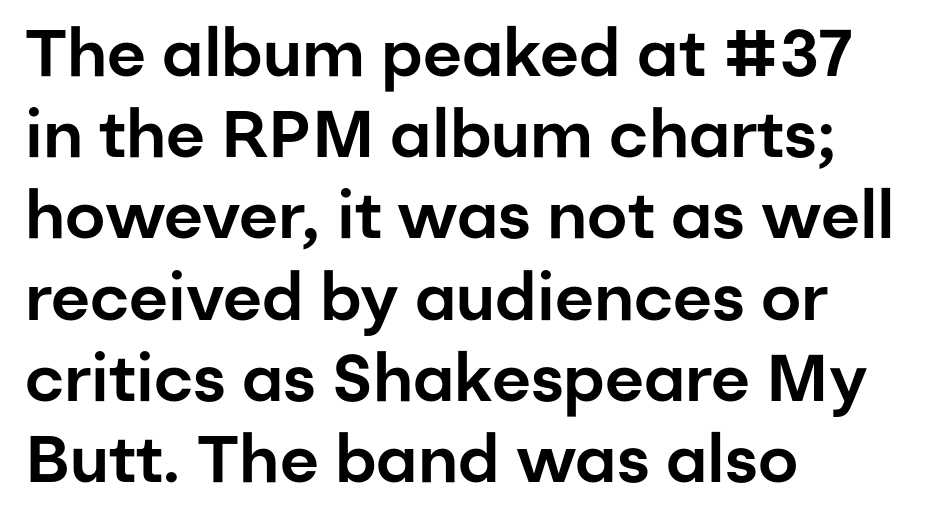
The image shows 66 px sans-serif type, upright; set left-aligned, line spacing 1.23x, normal letter spacing, not underlined; low stroke contrast and a medium x-height.
